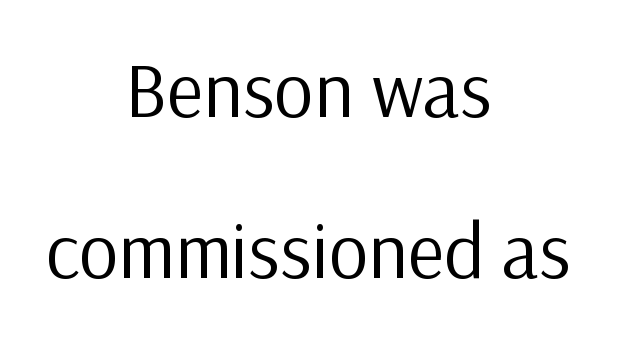
Vertical spacing — loose. Varying glyph widths throughout — classic text-font behaviour. Short note: letters normally spaced. These lines stack symmetrically, like a column narrowing and widening about its center. Weight: in the light-to-regular range.
